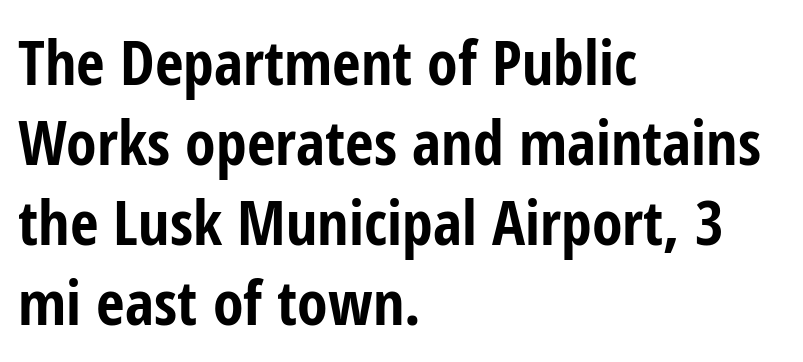
Each letter keeps its own natural width here, so spacing adapts to shape. Students, note that the glyphs here touch the page at normal intervals. Glance below the letters and you will spot only blank space. Letterform terminals end flat and unadorned throughout the passage. All the whitespace from short lines collects on the right.
